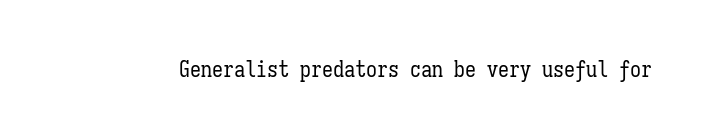
The image shows 22 px text type, upright; set normal letter spacing, not underlined.
